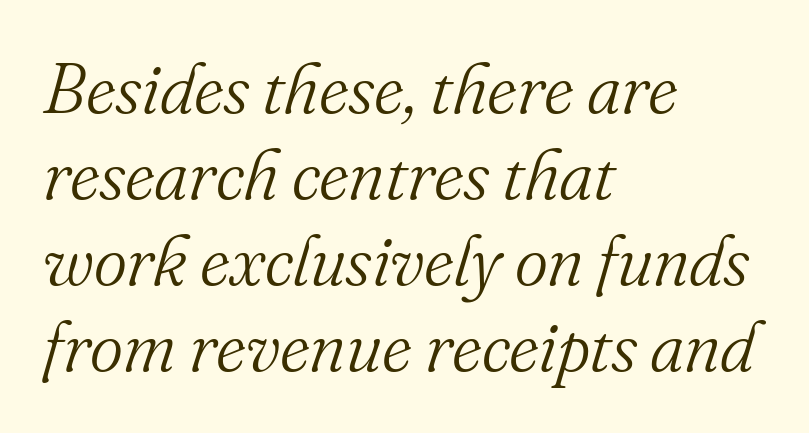
{"serif": "yes", "italic": "yes", "lean": "right", "slant_degrees": 16, "bold": "no", "weight": "light", "width": "normal", "stroke_contrast": "medium", "x_height": "small", "monospaced": "no", "underline": "no", "align": "left", "line_spacing_ratio": 1.21, "letter_spacing": "normal", "letter_spacing_em": 0.0, "glyph_px": 71}
